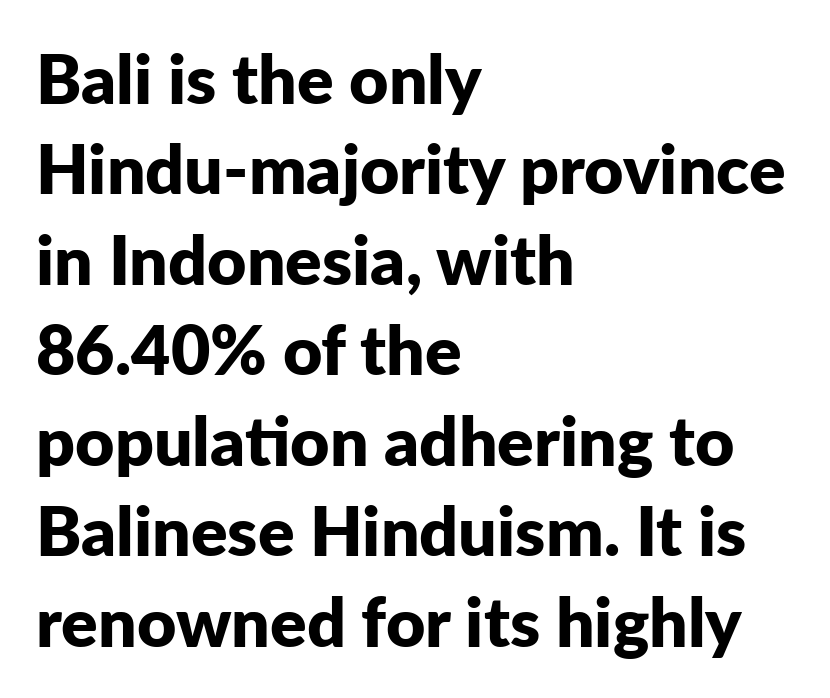
The image shows 68 px bold sans-serif type, upright; set left-aligned, normal line spacing (1.33x), normal letter spacing, not underlined; low stroke contrast and a medium x-height.
